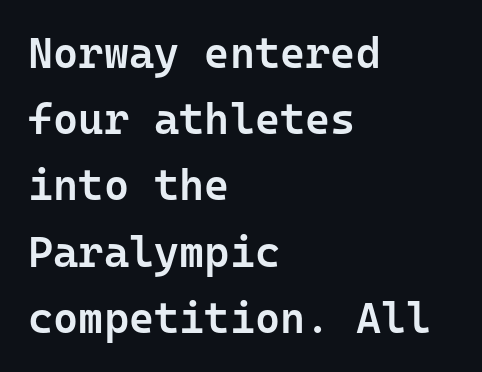
Ordinary non-slanted type is in use. Type without underlining. Where is the straight margin? On the left. The line texture is even and compact thanks to regular tracking.
